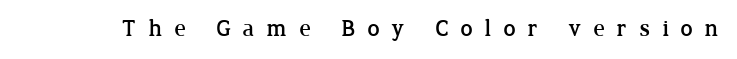
{"italic": "no", "underline": "no", "letter_spacing": "wide", "letter_spacing_em": 0.5, "glyph_px": 24}
